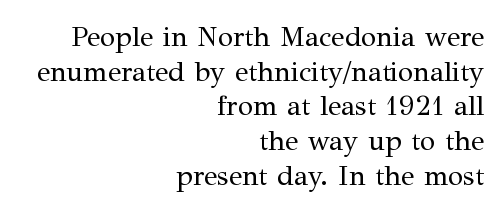
{"serif": "yes", "italic": "no", "bold": "no", "weight": "regular", "width": "normal", "stroke_contrast": "medium", "x_height": "medium", "monospaced": "no", "underline": "no", "align": "right", "line_spacing_ratio": 1.24, "letter_spacing": "normal", "letter_spacing_em": 0.0, "glyph_px": 28}
